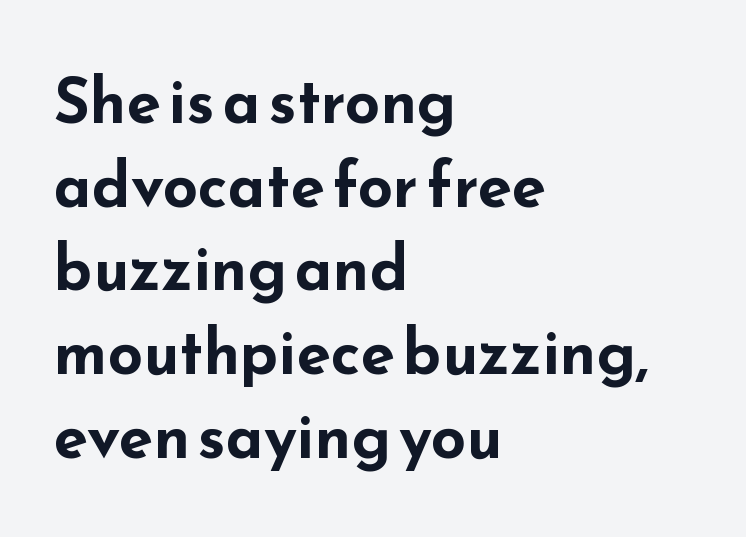
Q: Is the text bold? A: Yes.
Q: Is the text italic (slanted)? A: No, it is upright.
Q: Is the typeface a serif or a sans-serif typeface? A: Sans-serif.
Q: Is the text underlined? A: No.
Q: How is the paragraph aligned? A: Left-aligned.
Q: Is the spacing between letters normal or unusually wide? A: Normal.
Q: Is the spacing between lines tight, normal or loose? A: Normal.
Q: Width (condensed, normal, or wide)? A: Wide.
Q: Stroke contrast? A: Low.
Q: x-height? A: Small.
Q: Monospaced? A: No.
